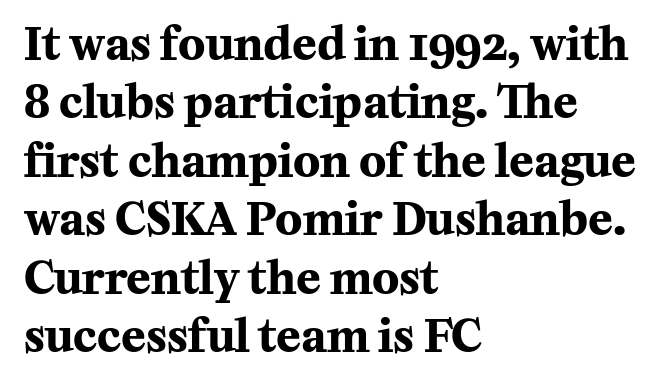
In terms of letterform style, serifs are clearly present. What weight is shown? A full bold with thick strokes. Rule under the text: the space is simply empty. There is no visible air inserted between adjacent glyphs. If you drew a line through each stem, it would be perfectly vertical. Vertical spacing — default.
